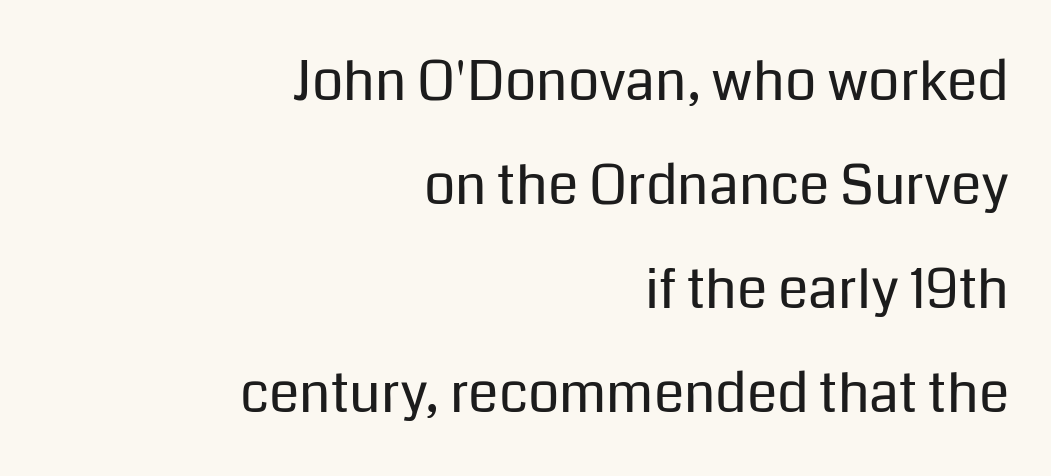
The baseline area is clear. Nothing sits at the stroke ends, so this counts as sans-serif. No letter is thick-stroked: the sample isn't bold. Proportional: the letters do not fall into vertical columns. In terms of letterspacing, this is plain default setting.
